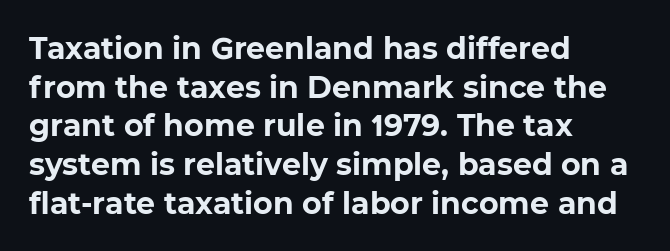
Q: Is the text bold? A: Yes.
Q: Is the typeface a serif or a sans-serif typeface? A: Sans-serif.
Q: Is the text underlined? A: No.
Q: How is the paragraph aligned? A: Left-aligned.
Q: Is the spacing between letters normal or unusually wide? A: Normal.
Q: Is the spacing between lines tight, normal or loose? A: Normal.
Q: Width (condensed, normal, or wide)? A: Normal.
Q: Stroke contrast? A: Low.
Q: x-height? A: Medium.
Q: Monospaced? A: No.
